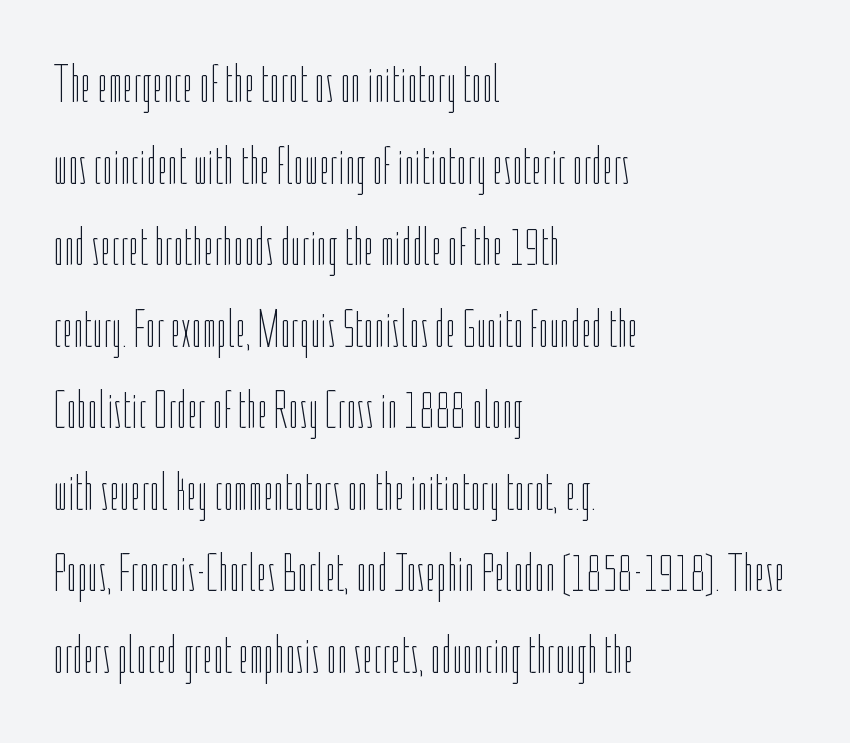
The specimen omits any rule beneath the text block's lines. No letter is thick-stroked: the sample isn't bold. Look at the tracking — it's just the regular setting, nothing added. Quick note: not italic, upright. In terms of leading, this rendering sits right in the middle.
